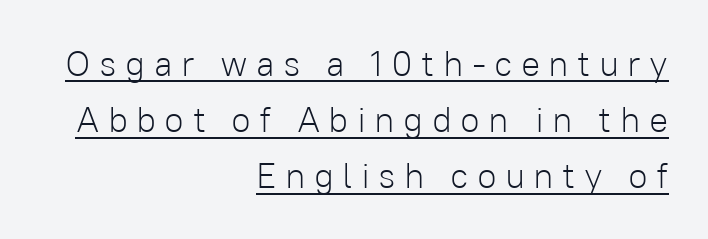
{"serif": "no", "italic": "no", "bold": "no", "weight": "light", "width": "normal", "stroke_contrast": "low", "x_height": "medium", "monospaced": "no", "underline": "yes", "align": "right", "line_spacing": "normal", "line_spacing_ratio": 1.56, "letter_spacing": "wide", "letter_spacing_em": 0.23, "glyph_px": 36}
